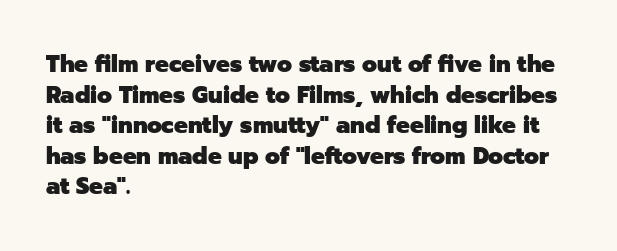
The image shows 23 px bold type, upright; set left-aligned, normal line spacing (1.33x), normal letter spacing, not underlined.
